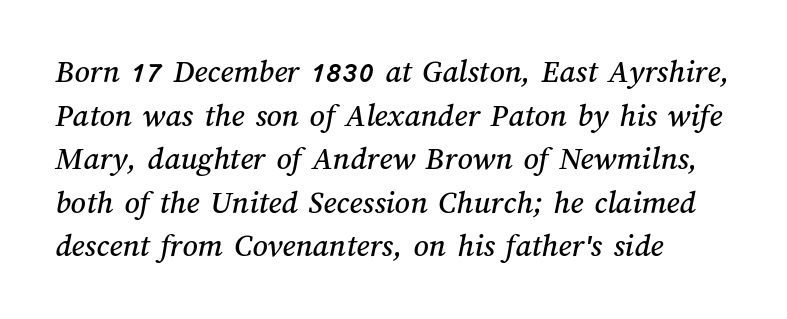
Each letter keeps its own natural width here, so spacing adapts to shape. The passage shown is not underscored anywhere. Tracking here is standard; glyphs follow each other at the usual distance. If you measured baseline to baseline, you'd find a middling distance. Does the copy run flush right? No — it runs flush left.
